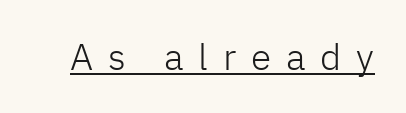
Q: Is the text bold? A: No.
Q: Is the text italic (slanted)? A: No, it is upright.
Q: Is the typeface a serif or a sans-serif typeface? A: Sans-serif.
Q: Is the text underlined? A: Yes.
Q: Is the spacing between letters normal or unusually wide? A: Unusually wide.
Q: Width (condensed, normal, or wide)? A: Normal.
Q: Stroke contrast? A: Low.
Q: x-height? A: Medium.
Q: Monospaced? A: No.
